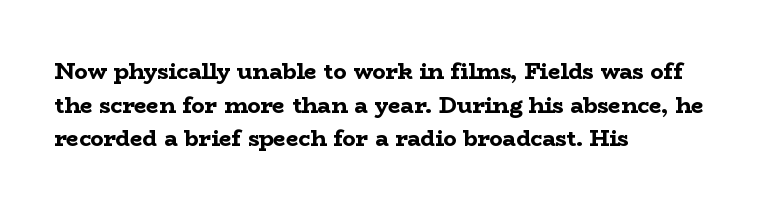
Q: Is the text bold? A: Yes.
Q: Is the text italic (slanted)? A: No, it is upright.
Q: Is the text underlined? A: No.
Q: How is the paragraph aligned? A: Left-aligned.
Q: Is the spacing between letters normal or unusually wide? A: Normal.
Q: Is the spacing between lines tight, normal or loose? A: Normal.
